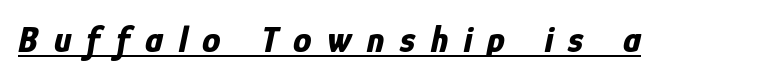
{"italic": "yes", "lean": "right", "slant_degrees": 12, "bold": "yes", "weight": "bold", "width": "condensed", "stroke_contrast": "low", "x_height": "medium", "monospaced": "no", "underline": "yes", "letter_spacing": "wide", "letter_spacing_em": 0.42, "glyph_px": 37}
